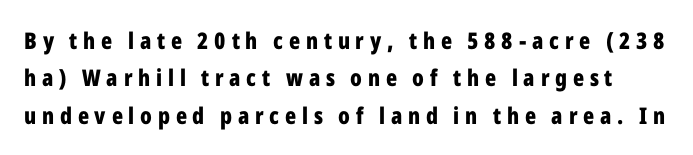
No italicization has been applied; the sample stays upright. Chunky letters — that's bold for sure. Underline: absent. The type is letterspaced generously, with wide tracking. Does the leading feel generous? No, just average.
